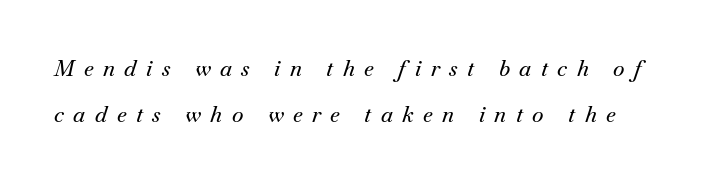
Q: Is the text italic (slanted)? A: Yes, it leans right by about 18 degrees.
Q: Is the text underlined? A: No.
Q: Is the spacing between letters normal or unusually wide? A: Unusually wide.
Q: Is the spacing between lines tight, normal or loose? A: Loose.
